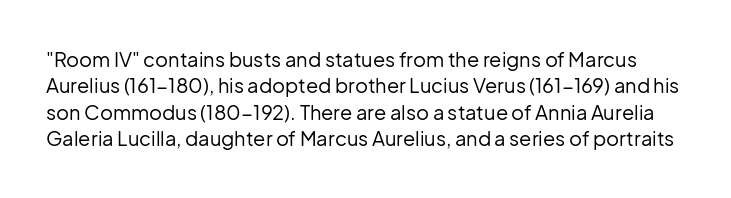
Q: Is the text bold? A: No.
Q: Is the text italic (slanted)? A: No, it is upright.
Q: Is the text underlined? A: No.
Q: Is the spacing between letters normal or unusually wide? A: Normal.
Q: Is the spacing between lines tight, normal or loose? A: Normal.
